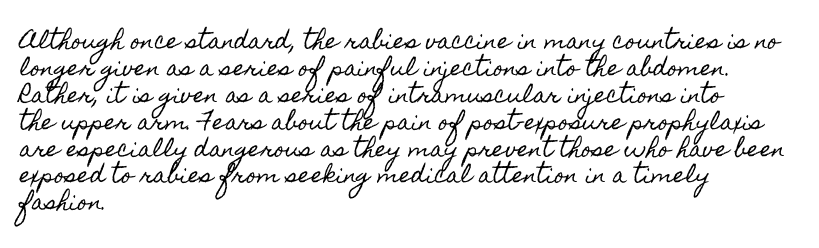
{"underline": "no", "align": "left", "line_spacing": "normal", "line_spacing_ratio": 1.28, "letter_spacing": "normal", "letter_spacing_em": 0.0, "glyph_px": 21}
